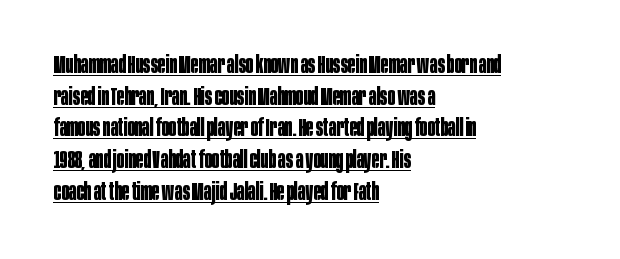
{"italic": "no", "bold": "yes", "underline": "yes", "align": "left", "line_spacing": "normal", "line_spacing_ratio": 1.27, "letter_spacing": "normal", "letter_spacing_em": 0.0, "glyph_px": 25}
